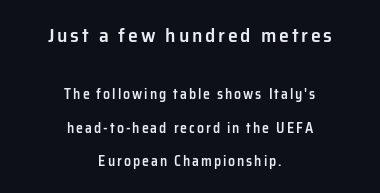
Semibold letterforms, between regular and bold. When letters stand straight like this, we call the style roman or upright. Whoever set this chose breathing room over compactness in the vertical rhythm. The whitespace from short lines is split evenly between both sides. Honestly, there is no underline to notice here at all.
